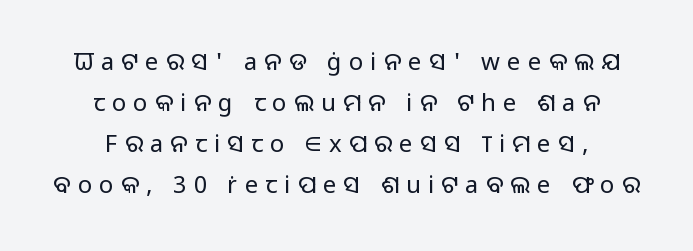
The image shows 24 px text type, upright; set centered, line spacing 1.71x, unusually wide letter spacing (+0.3 em), not underlined.
